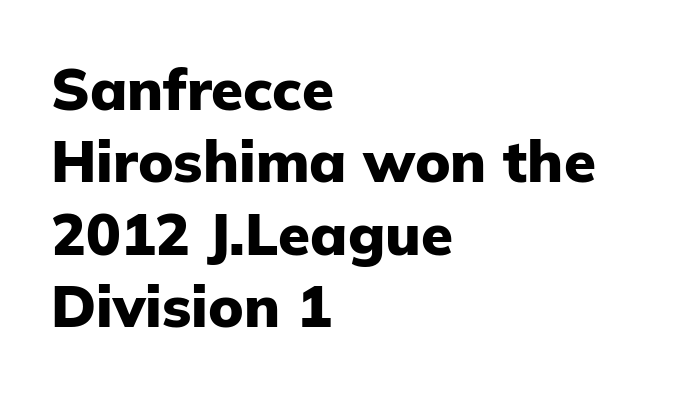
{"serif": "no", "italic": "no", "bold": "yes", "weight": "heavy", "width": "normal", "stroke_contrast": "low", "x_height": "medium", "monospaced": "no", "underline": "no", "align": "left", "line_spacing": "normal", "line_spacing_ratio": 1.25, "letter_spacing": "normal", "letter_spacing_em": 0.0, "glyph_px": 58}
